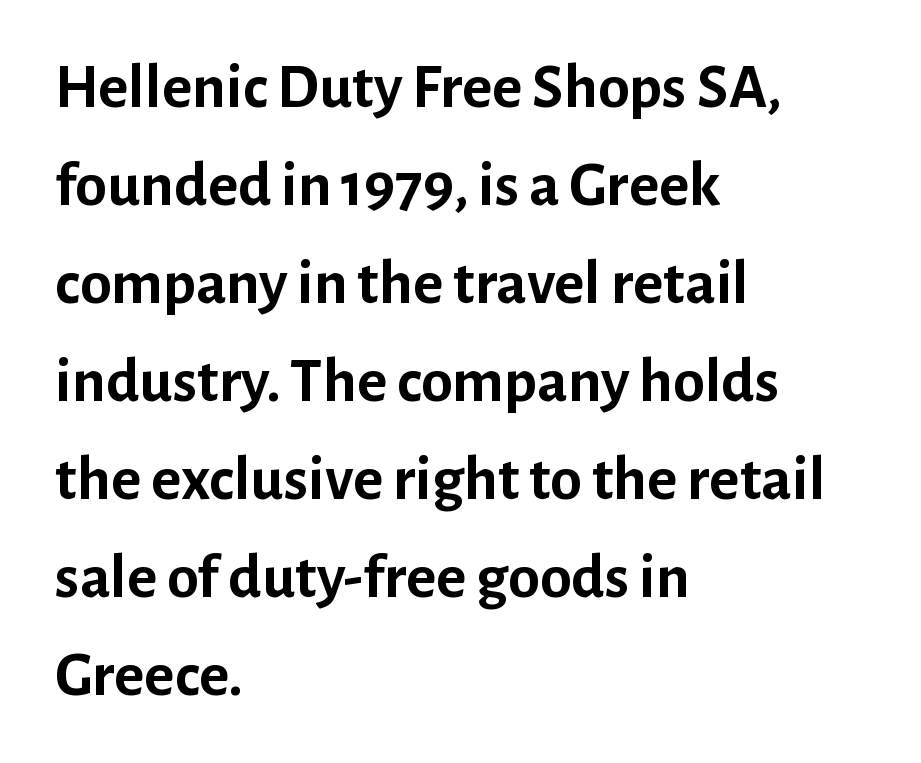
{"serif": "no", "italic": "no", "bold": "yes", "weight": "semibold", "width": "normal", "stroke_contrast": "low", "x_height": "medium", "monospaced": "no", "underline": "no", "align": "left", "line_spacing": "normal", "line_spacing_ratio": 1.53, "letter_spacing": "normal", "letter_spacing_em": 0.0, "glyph_px": 64}
